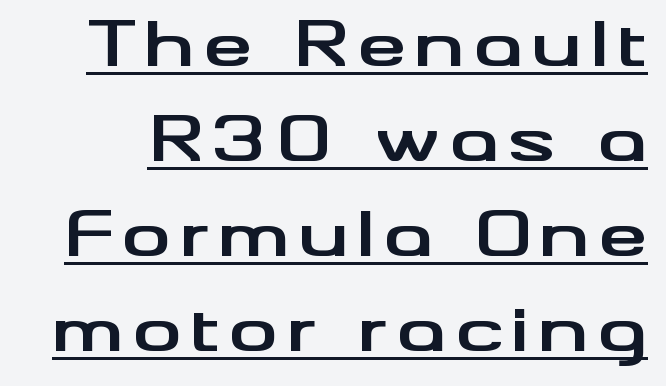
Vertically, the passage feels balanced, rows spaced as you'd expect. Letterform terminals end flat and unadorned throughout the passage. Vertical strokes here are truly vertical. This is heavy type, rendered in bold. Note the varied advance widths — an 'i' is clearly narrower than an 'm'.
